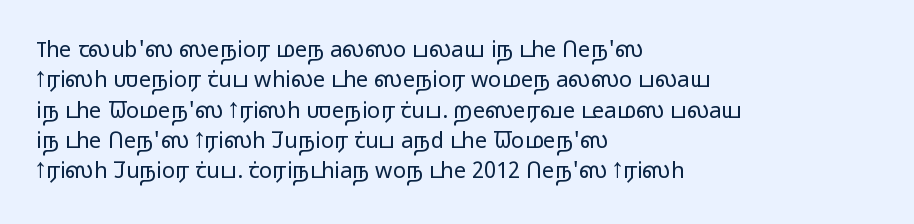
A quiet, ordinary-to-light weight characterises the typeface. The text block is weighted toward the left margin, trailing off unevenly rightward. This rendering leaves character spacing at its baseline value. Characters remain perfectly vertical along every line. The strip under each line holds only bare page.
